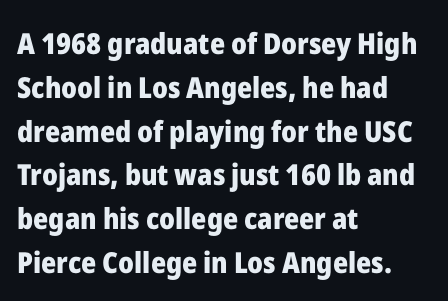
Q: Is the text bold? A: Yes.
Q: Is the text italic (slanted)? A: No, it is upright.
Q: Is the typeface a serif or a sans-serif typeface? A: Sans-serif.
Q: Is the text underlined? A: No.
Q: How is the paragraph aligned? A: Left-aligned.
Q: Is the spacing between letters normal or unusually wide? A: Normal.
Q: Is the spacing between lines tight, normal or loose? A: Normal.
Q: Width (condensed, normal, or wide)? A: Normal.
Q: Stroke contrast? A: Low.
Q: x-height? A: Medium.
Q: Monospaced? A: No.
